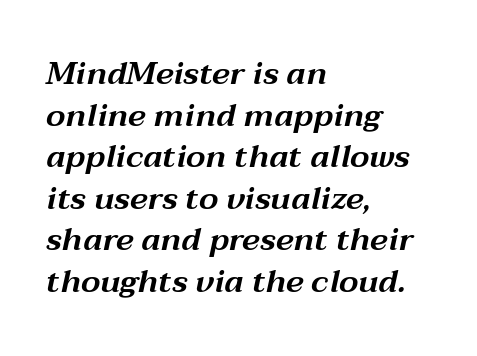
{"italic": "yes", "lean": "right", "slant_degrees": 12, "width": "wide", "stroke_contrast": "medium", "x_height": "medium", "monospaced": "no", "underline": "no", "align": "left", "line_spacing": "normal", "line_spacing_ratio": 1.3, "letter_spacing": "normal", "letter_spacing_em": 0.0, "glyph_px": 32}
